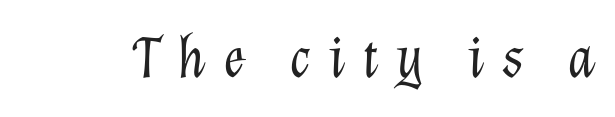
The string is rendered with underlining switched off. Someone cranked the tracking dial way up on this one. This sample uses an oblique cut, with every glyph tilted off the vertical. The face looks like a standard text weight, possibly lighter. Spacing verdict: proportional, widths tailored to each character.
